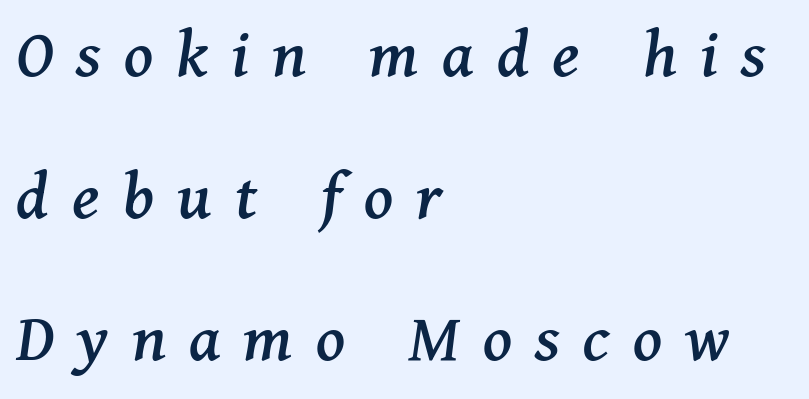
The baseline area is clear. Interline gaps are noticeably wide in this sample. Letterform terminals end in serifs throughout the passage. Words appear elongated and porous because spacing is wide. The face used here is proportionally spaced, like ordinary book or web type. Slant detected: the letters are inclined.
